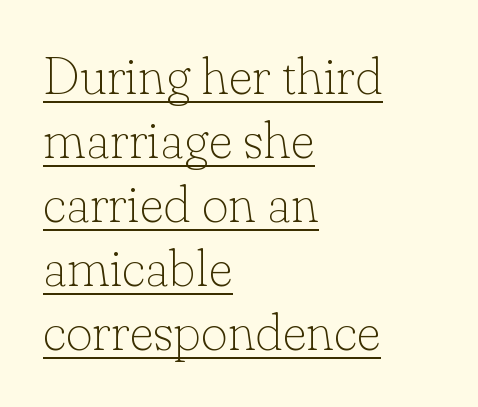
Left-aligned paragraph, ragged on the right. The typography opts for an upright posture over an oblique one. Does the type have serifs? Yes, each stem ends in a small foot. You could not count columns in this text — the font is proportionally spaced. Is this a heavy cut? Hardly; it is regular or lighter. Students, observe the line beneath the letters — that is underlining.
